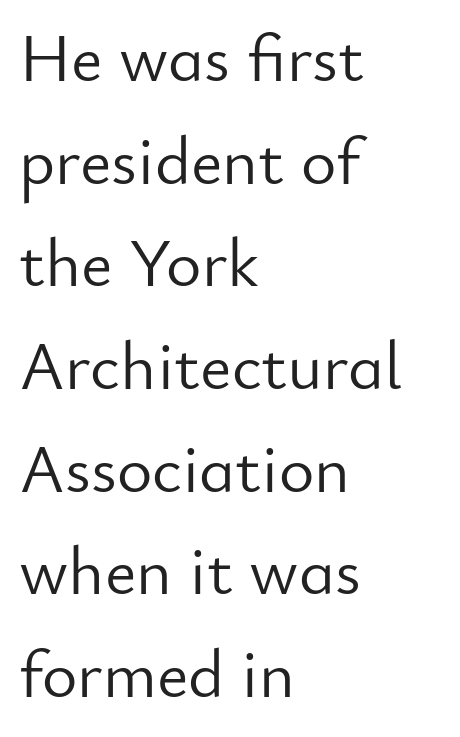
The image shows 68 px light sans-serif type, upright; set left-aligned, normal line spacing (1.51x), normal letter spacing, not underlined; low stroke contrast and a small x-height.
